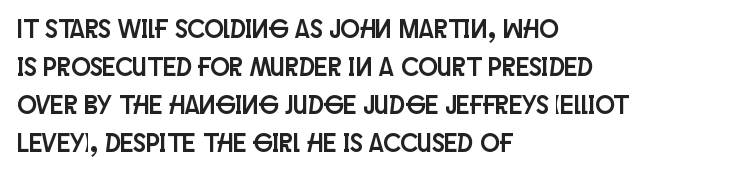
The image shows 26 px text type, upright; set left-aligned, normal line spacing (1.46x), normal letter spacing, not underlined.
